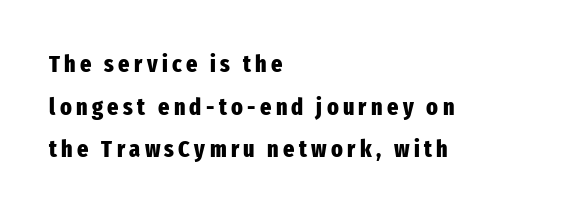
The image shows 24 px bold type, upright; set left-aligned, line spacing 1.78x, not underlined.
